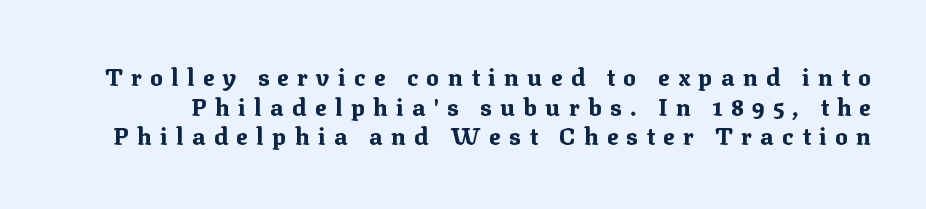
{"italic": "no", "bold": "yes", "underline": "no", "line_spacing_ratio": 1.23, "letter_spacing": "wide", "letter_spacing_em": 0.35, "glyph_px": 24}
